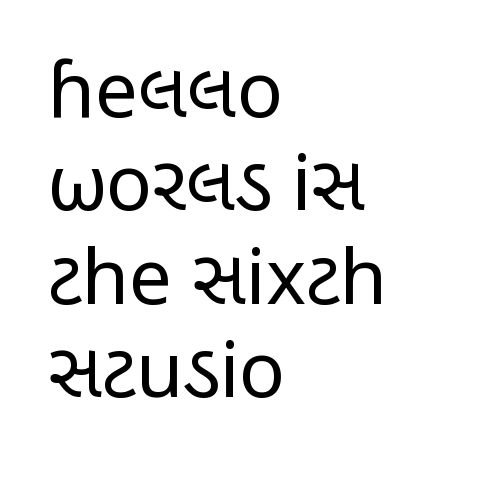
The type sits square on the baseline with zero lean. The face used here is rendered with its standard letterfit. A light-to-regular cut is what we see here. In terms of letterform style, serifs are entirely absent.
